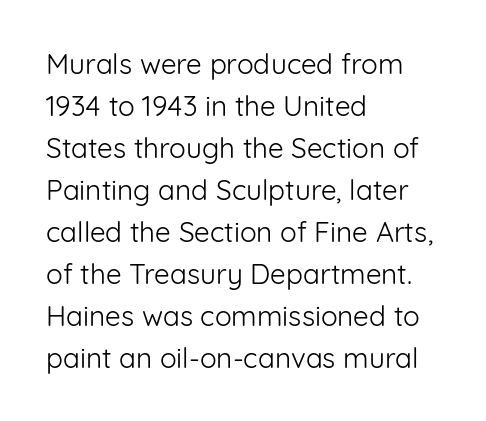
Q: Is the text bold? A: No.
Q: Is the text italic (slanted)? A: No, it is upright.
Q: Is the typeface a serif or a sans-serif typeface? A: Sans-serif.
Q: Is the text underlined? A: No.
Q: How is the paragraph aligned? A: Left-aligned.
Q: Is the spacing between letters normal or unusually wide? A: Normal.
Q: Is the spacing between lines tight, normal or loose? A: Normal.
Q: Width (condensed, normal, or wide)? A: Normal.
Q: Stroke contrast? A: Low.
Q: x-height? A: Medium.
Q: Monospaced? A: No.
